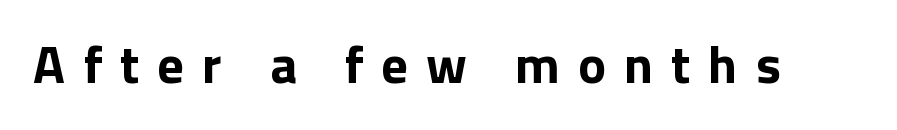
The image shows 53 px bold sans-serif type, upright; set unusually wide letter spacing (+0.34 em), not underlined; low stroke contrast and a medium x-height.
